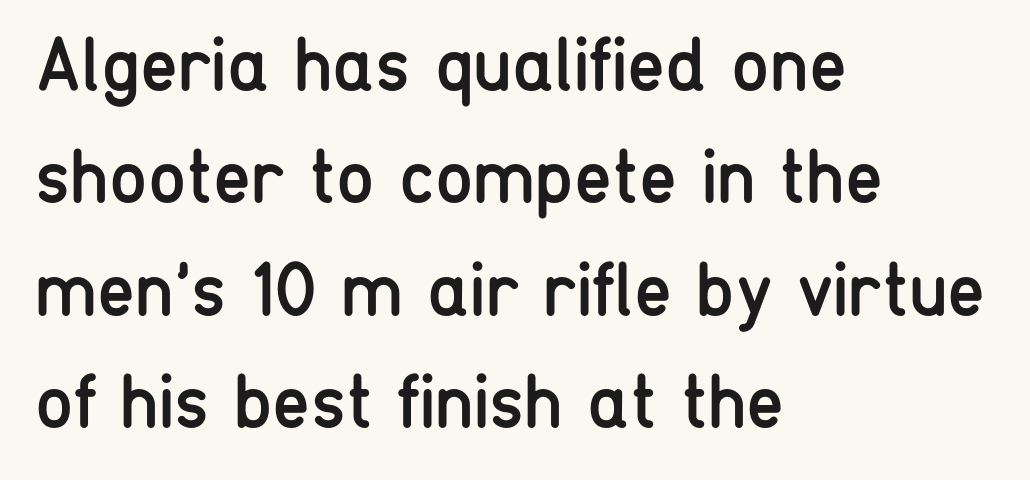
Character widths vary here, with narrow letters taking less room than wide ones. Only glyphs here, with clear space below each row. Does the leading feel generous? No, just average. Observe the ordinary spacing: letters are neighbours, not strangers.
